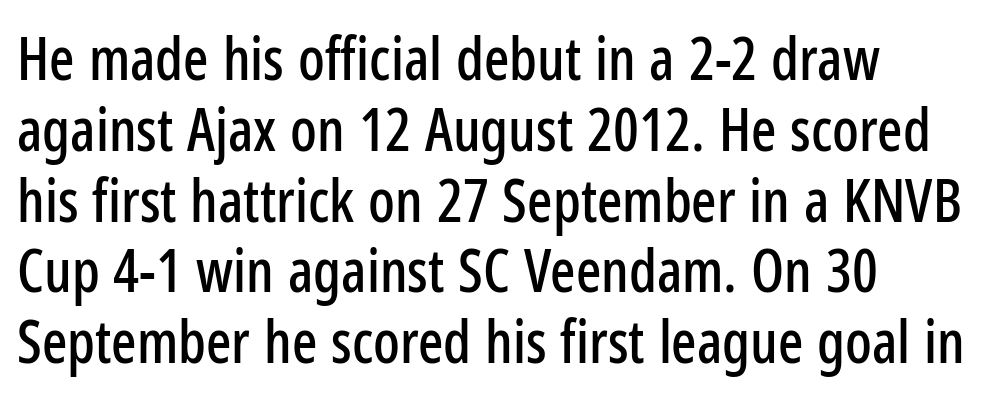
Character widths vary here, with narrow letters taking less room than wide ones. The setting favours the left margin, as ordinary paragraphs usually do. These lines were composed using upright roman letters. Standard letterfit; no display-style spreading of the glyphs.
